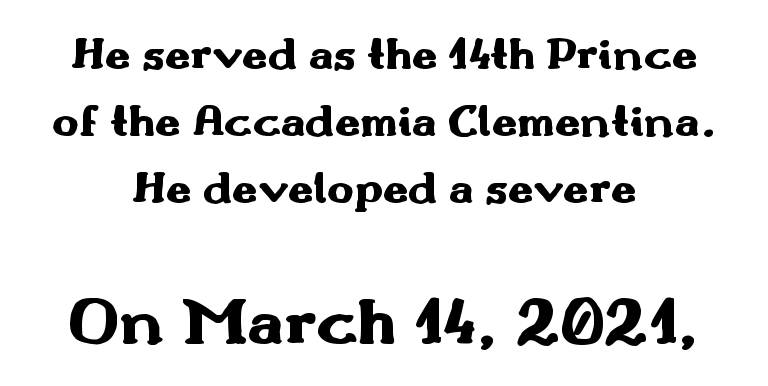
No feet cap the strokes, marking this as sans-serif type. A roman cut, with each character standing at attention. Rule under the text: the space is simply empty. Here the second block reads like a headline and the first like body copy.
